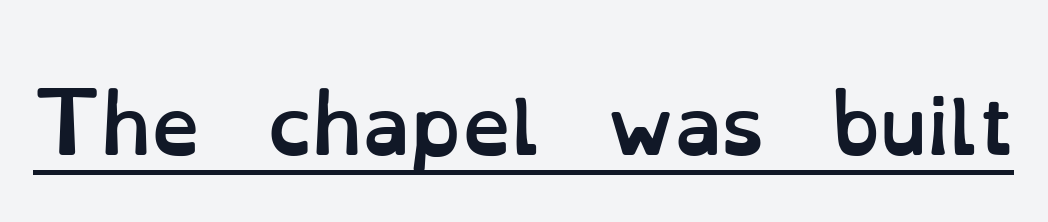
The type sits square on the baseline with zero lean. Bold? Absolutely — the strokes are thick and heavy. Proportional: the letters do not fall into vertical columns. There is no visible air inserted between adjacent glyphs.
